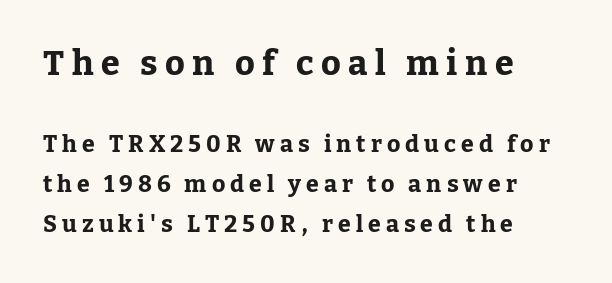
The image shows 34 px bold serif type, upright; set left-aligned, line spacing 1.75x, unusually wide letter spacing (+0.22 em), not underlined; the first (top) block is 1.48x larger; low stroke contrast and a medium x-height.
